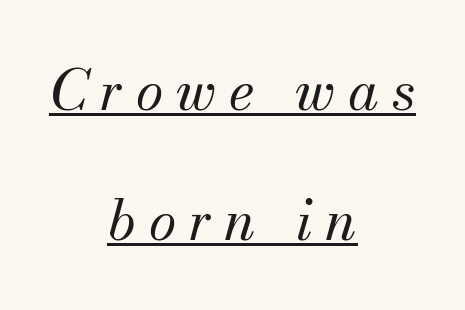
Slanted lettering throughout. Which margin do the lines hug? Neither — every line sits in the middle. Leading is clearly above the norm, producing a sparse column. A continuous stroke trails under the words, as in a hyperlink. Stroke thickness stays within the range of a standard reading face or lighter. Does the type have serifs? Yes, each stem ends in a small foot.
